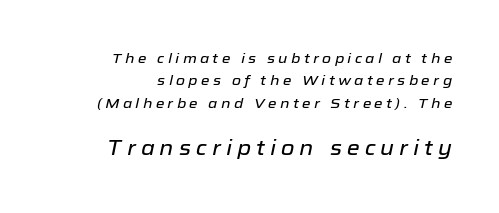
The image shows 21 px text type, italic (leaning right); set right-aligned, normal line spacing (1.6x), unusually wide letter spacing (+0.24 em), not underlined; the second (bottom) block is 1.5x larger.
